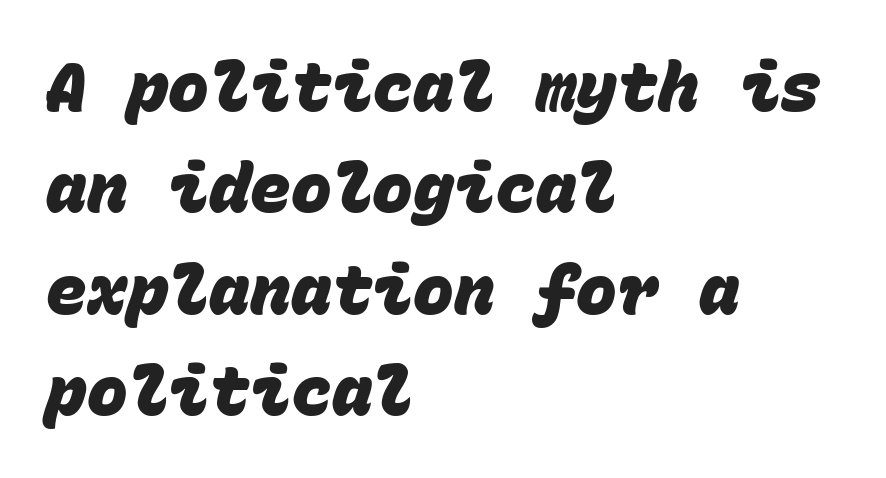
The image shows 68 px heavy sans-serif type, monospaced; set left-aligned, normal line spacing (1.49x), normal letter spacing, not underlined; low stroke contrast and a large x-height.
